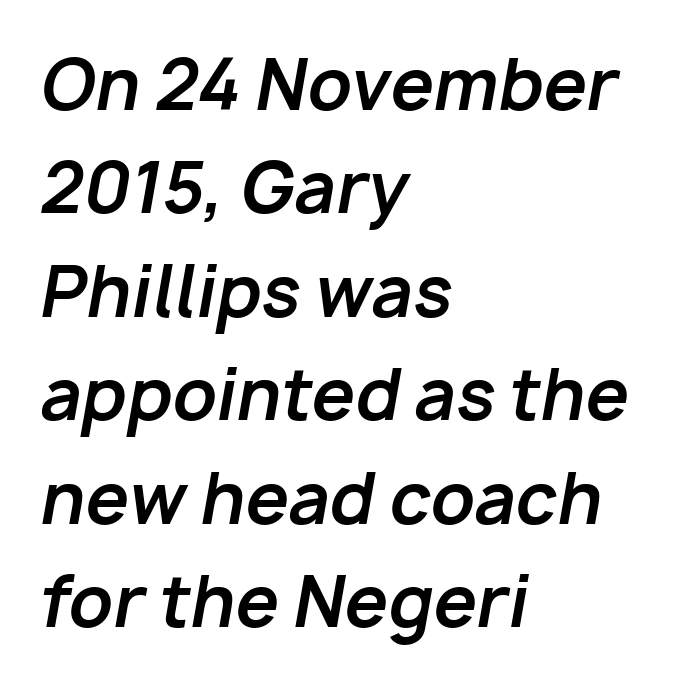
These lines sit exactly where default settings would place them. Students, note that the glyphs here touch the page at normal intervals. The glyphs have the mass of a bold cut. Varying glyph widths throughout — classic text-font behaviour.
